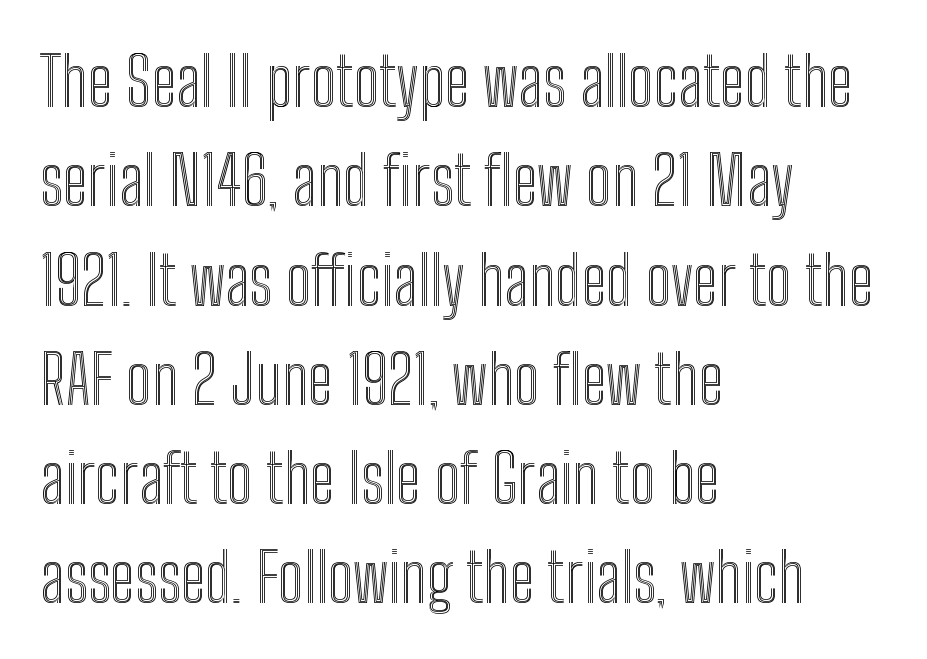
The image shows 68 px condensed type, upright; set left-aligned, normal line spacing (1.46x), normal letter spacing, not underlined; a medium x-height.
